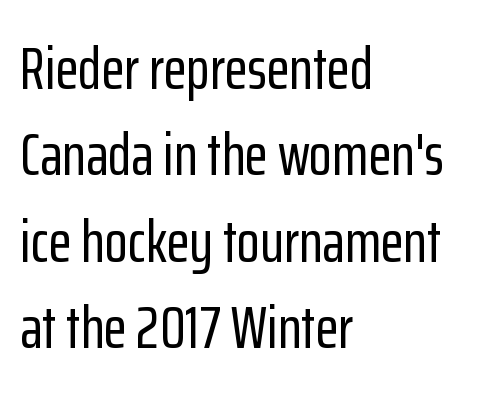
The image shows 60 px condensed sans-serif type, upright; set left-aligned, normal line spacing (1.44x), normal letter spacing, not underlined; low stroke contrast and a medium x-height.
